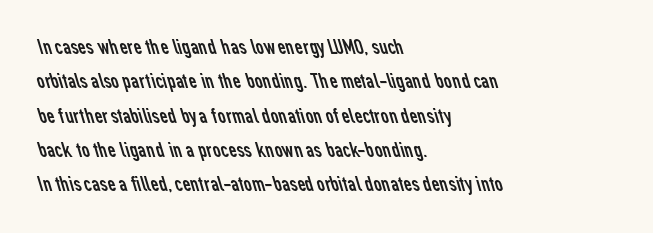
Q: Is the text bold? A: No.
Q: Is the text underlined? A: No.
Q: How is the paragraph aligned? A: Left-aligned.
Q: Is the spacing between letters normal or unusually wide? A: Normal.
Q: Is the spacing between lines tight, normal or loose? A: Normal.
